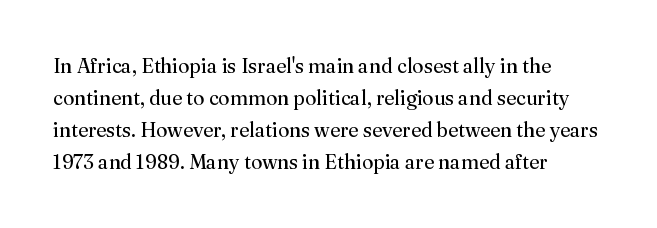
Caption: standard tracking, unaltered. The line-height multiplier appears to be the usual default. Type without underlining. This sample uses an upright cut, with every glyph sitting square on the baseline. This rendering uses left alignment, leaving the right contour irregular. The characters are drawn with everyday or finer stroke widths.
